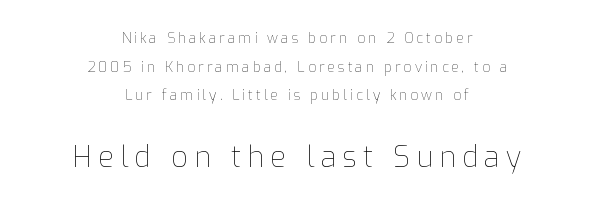
The image shows 29 px thin type, upright; set centered, loose line spacing (2.05x), unusually wide letter spacing (+0.21 em), not underlined; the second (bottom) block is 2.07x larger; low stroke contrast and a medium x-height.
